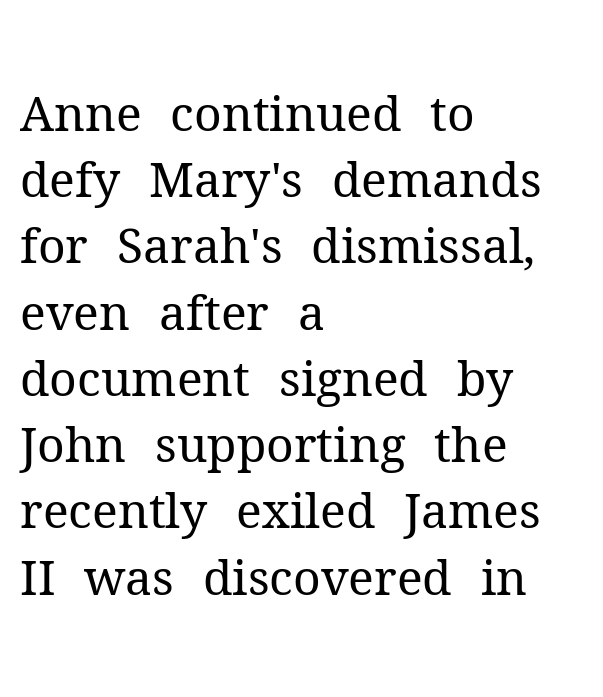
{"serif": "yes", "italic": "no", "bold": "no", "weight": "regular", "width": "normal", "stroke_contrast": "medium", "x_height": "medium", "monospaced": "no", "underline": "no", "align": "left", "line_spacing": "normal", "line_spacing_ratio": 1.38, "letter_spacing": "normal", "letter_spacing_em": 0.0, "glyph_px": 48}
